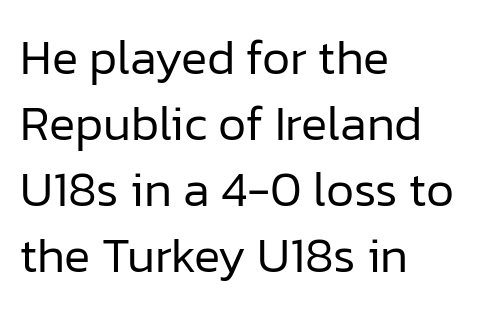
Q: Is the text bold? A: No.
Q: Is the text italic (slanted)? A: No, it is upright.
Q: Is the typeface a serif or a sans-serif typeface? A: Sans-serif.
Q: Is the text underlined? A: No.
Q: How is the paragraph aligned? A: Left-aligned.
Q: Is the spacing between letters normal or unusually wide? A: Normal.
Q: Is the spacing between lines tight, normal or loose? A: Normal.
Q: Width (condensed, normal, or wide)? A: Normal.
Q: Stroke contrast? A: Low.
Q: x-height? A: Medium.
Q: Monospaced? A: No.
